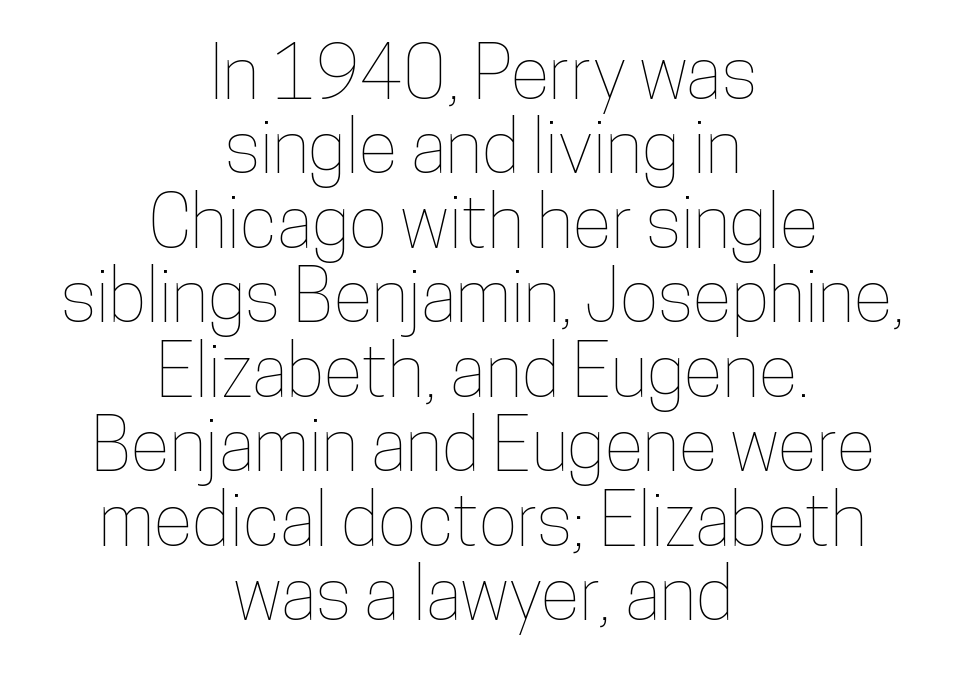
Style check: upright. Caption: multi-line text, centered on the measure. Type without underlining. Do the characters align in a grid? No, the font is proportional.
